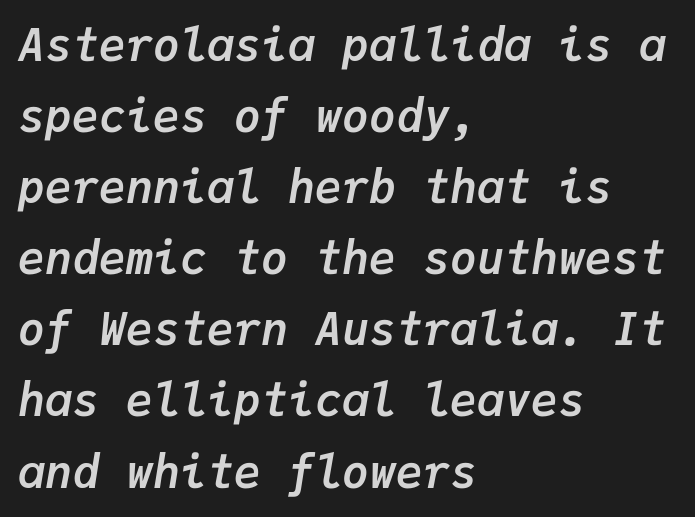
These lines are set flush left with a ragged right edge. Tracking value appears to be zero — textbook default spacing. These lines sit exactly where default settings would place them. You'd pick this weight for a headline — it's a proper bold.
